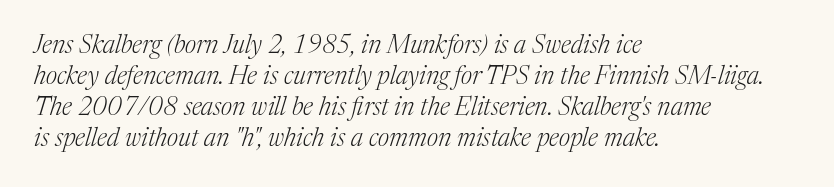
Q: Is the text bold? A: No.
Q: Is the text italic (slanted)? A: Yes, it leans right by about 17 degrees.
Q: Is the text underlined? A: No.
Q: How is the paragraph aligned? A: Left-aligned.
Q: Is the spacing between letters normal or unusually wide? A: Normal.
